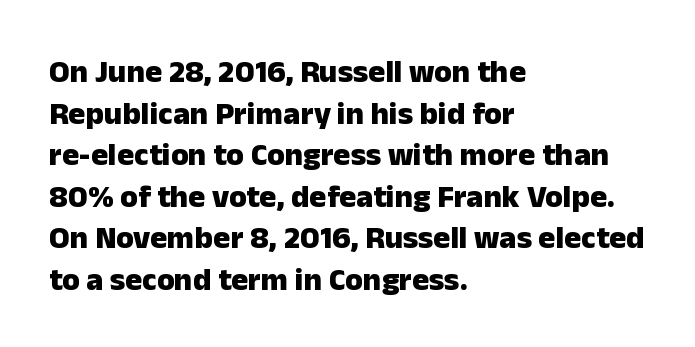
The image shows 32 px heavy sans-serif type, upright; set left-aligned, normal line spacing (1.3x), normal letter spacing, not underlined; low stroke contrast and a medium x-height.
